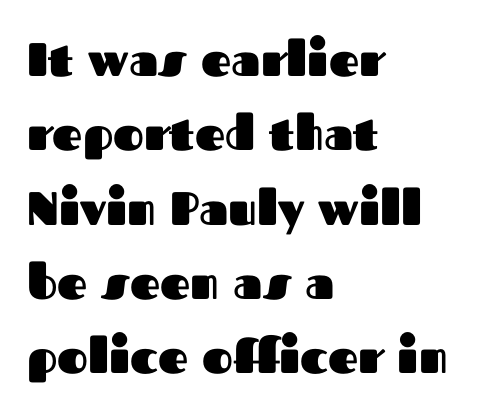
The image shows 47 px heavy sans-serif type, upright; set left-aligned, normal line spacing (1.58x), normal letter spacing, not underlined; medium stroke contrast and a medium x-height.
